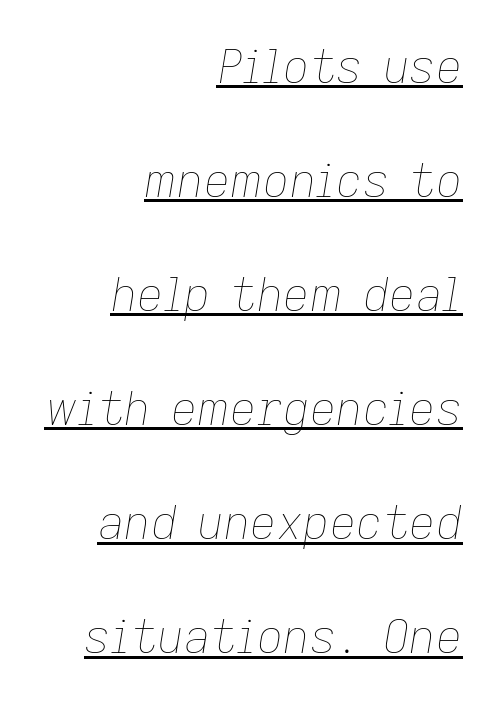
There is no visible air inserted between adjacent glyphs. The glyphs are accompanied by a horizontal stroke just below them. The font sits on the lighter half of the weight spectrum, regular included. Alignment: flush right. Looks like regular typesetting: each glyph gets only the width it needs.
